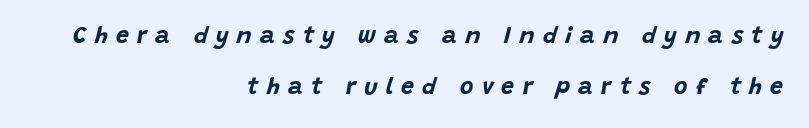
The words here are not underlined. Typographic density is high because the face is bold. Compared with ordinary roman type, these characters are visibly tilted. Teacher's note: observe the even right margin — that is flush-right alignment. Students, note that the glyphs here are deliberately spaced far apart. Vertical spacing — loose.
